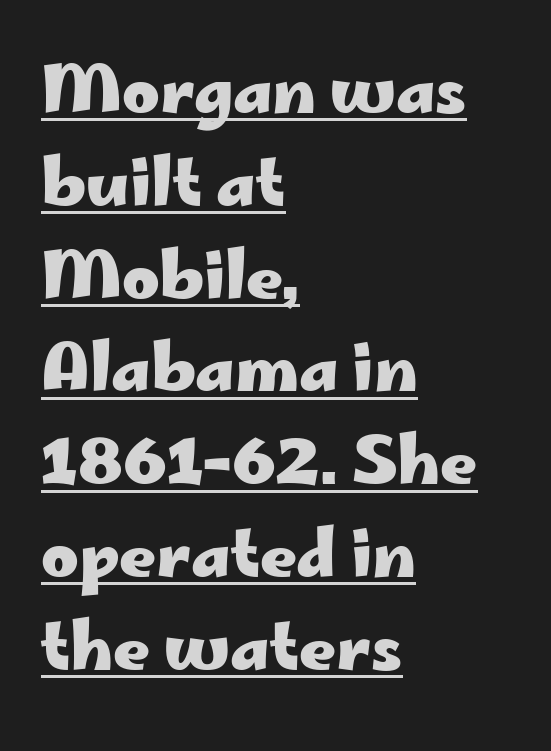
{"serif": "no", "italic": "no", "bold": "yes", "weight": "heavy", "width": "wide", "stroke_contrast": "low", "x_height": "small", "monospaced": "no", "underline": "yes", "align": "left", "line_spacing": "normal", "line_spacing_ratio": 1.45, "letter_spacing": "normal", "letter_spacing_em": 0.0, "glyph_px": 64}
